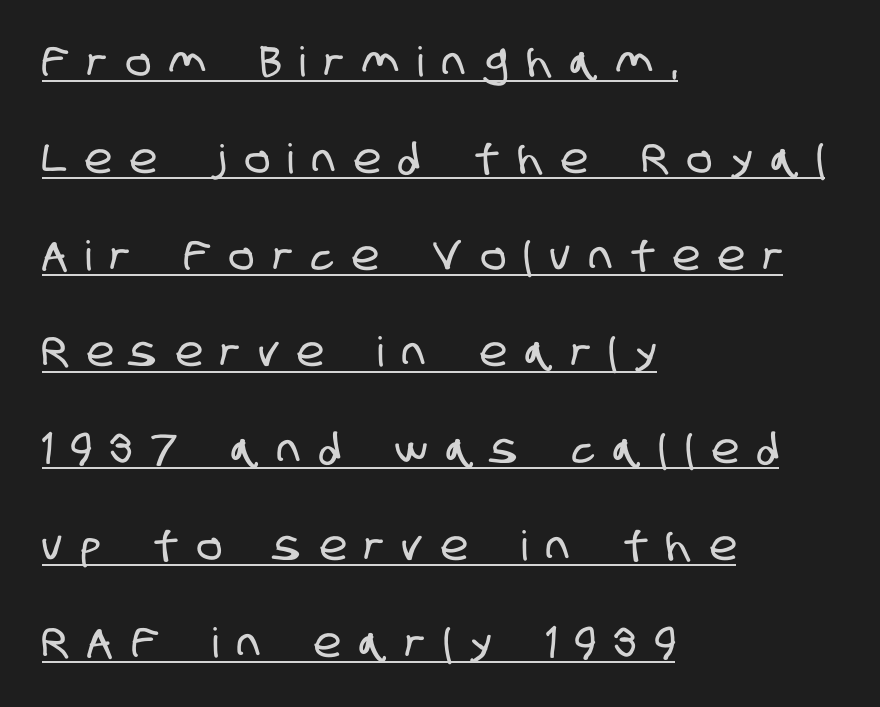
Q: Is the typeface a serif or a sans-serif typeface? A: Sans-serif.
Q: Is the text underlined? A: Yes.
Q: How is the paragraph aligned? A: Left-aligned.
Q: Is the spacing between letters normal or unusually wide? A: Unusually wide.
Q: Is the spacing between lines tight, normal or loose? A: Loose.
Q: Width (condensed, normal, or wide)? A: Condensed.
Q: Stroke contrast? A: Low.
Q: x-height? A: Large.
Q: Monospaced? A: No.
